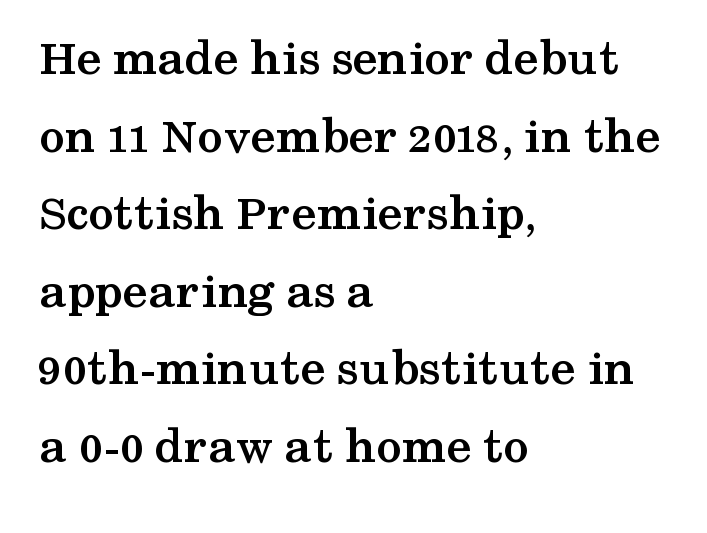
The rendering shows small feet on the letterforms — a serif design. This block has exactly the height ordinary leading produces. A typesetter would call this proportional, since set widths differ per character. Reading down the block, your eye returns to a fixed left position each line. Thick stems and heavy bowls — unmistakably bold.
